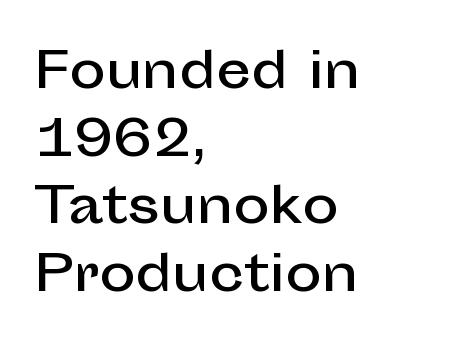
Q: Is the text italic (slanted)? A: No, it is upright.
Q: Is the typeface a serif or a sans-serif typeface? A: Sans-serif.
Q: Is the text underlined? A: No.
Q: How is the paragraph aligned? A: Left-aligned.
Q: Is the spacing between letters normal or unusually wide? A: Normal.
Q: Is the spacing between lines tight, normal or loose? A: Normal.
Q: Width (condensed, normal, or wide)? A: Normal.
Q: Stroke contrast? A: Low.
Q: x-height? A: Medium.
Q: Monospaced? A: No.
